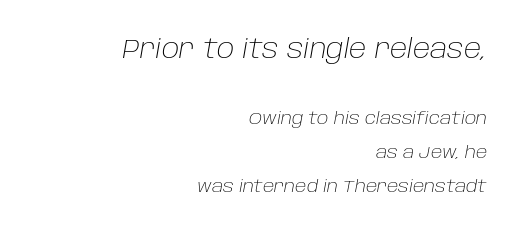
There's an unmistakable incline to the writing here. Inter-character spacing is left at the font's built-in metrics. Short and long lines alike share a common ending point at right. The typeface has the unassuming heft of standard copy or less. The letters in the upper block stand taller than those in the block below.
